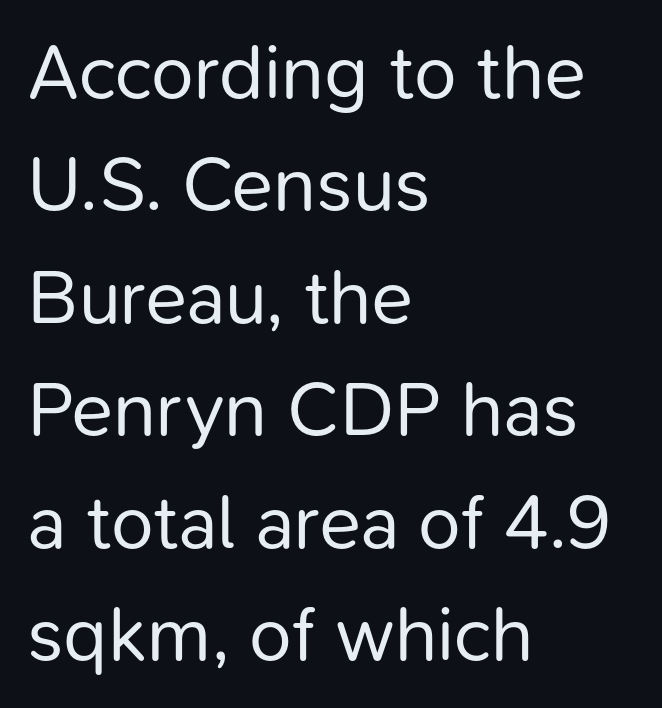
Q: Is the text bold? A: No.
Q: Is the text italic (slanted)? A: No, it is upright.
Q: Is the typeface a serif or a sans-serif typeface? A: Sans-serif.
Q: Is the text underlined? A: No.
Q: How is the paragraph aligned? A: Left-aligned.
Q: Is the spacing between letters normal or unusually wide? A: Normal.
Q: Is the spacing between lines tight, normal or loose? A: Normal.
Q: Width (condensed, normal, or wide)? A: Normal.
Q: Stroke contrast? A: Low.
Q: x-height? A: Medium.
Q: Monospaced? A: No.
